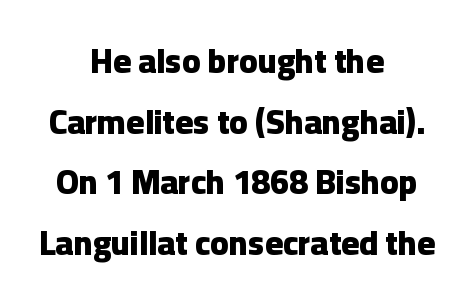
{"serif": "no", "italic": "no", "bold": "yes", "weight": "heavy", "width": "normal", "stroke_contrast": "low", "x_height": "medium", "monospaced": "no", "underline": "no", "align": "center", "line_spacing_ratio": 1.78, "letter_spacing": "normal", "letter_spacing_em": 0.0, "glyph_px": 34}
